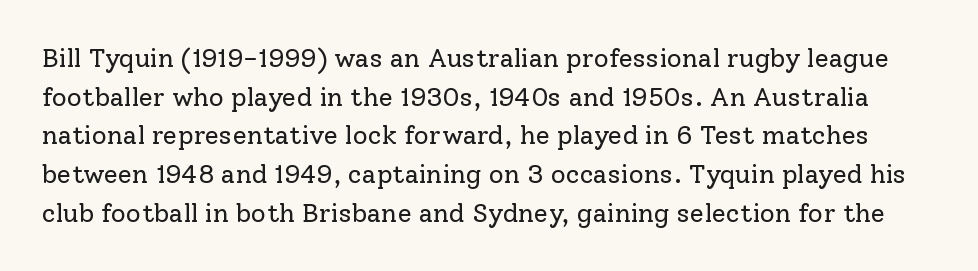
Q: Is the text bold? A: No.
Q: Is the text italic (slanted)? A: No, it is upright.
Q: Is the text underlined? A: No.
Q: Is the spacing between letters normal or unusually wide? A: Normal.
Q: Is the spacing between lines tight, normal or loose? A: Normal.
